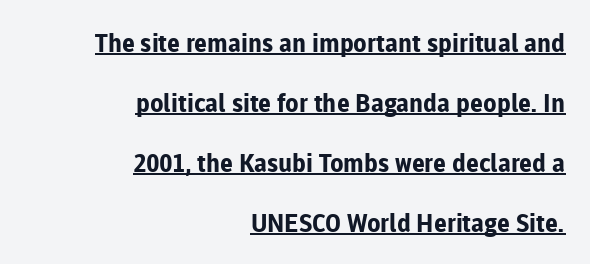
Q: Is the text bold? A: Yes.
Q: Is the text italic (slanted)? A: No, it is upright.
Q: Is the text underlined? A: Yes.
Q: How is the paragraph aligned? A: Right-aligned.
Q: Is the spacing between letters normal or unusually wide? A: Normal.
Q: Is the spacing between lines tight, normal or loose? A: Loose.
